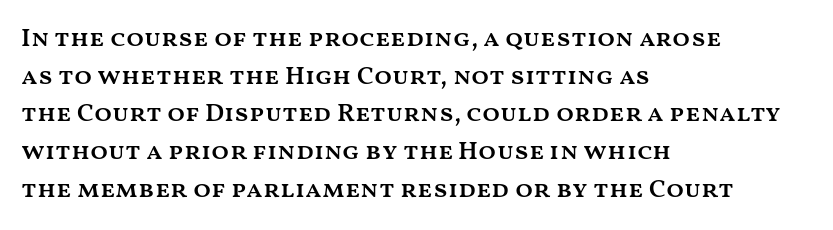
The image shows 26 px text type, upright; set left-aligned, normal line spacing (1.45x), normal letter spacing, not underlined.
